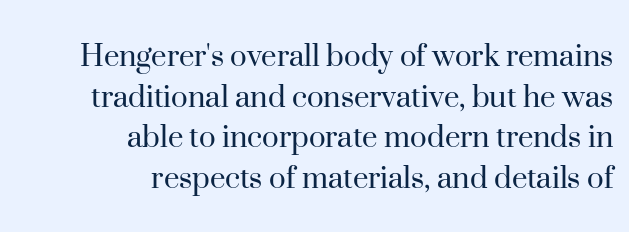
All the whitespace from short lines collects on the left. You could not count columns in this text — the font is proportionally spaced. Nobody touched the tracking dial on this one. The strip under each line holds only bare page.
